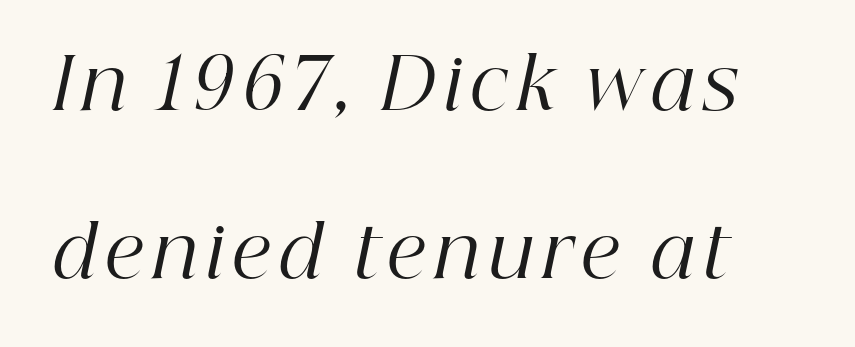
The designer dialed line spacing up above the default. Regarding serifs, this sample has them. Here the designer chose a conventional face with non-uniform glyph widths. Quick note: underline off. The cut favours lightness, reaching ordinary text weight at its darkest. Designer's note — italics engaged.
